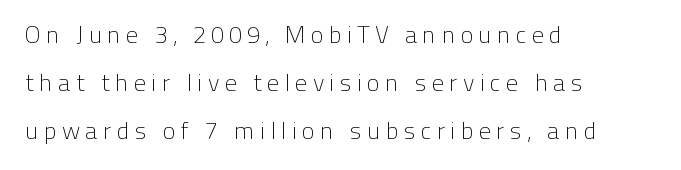
Q: Is the text bold? A: No.
Q: Is the text italic (slanted)? A: No, it is upright.
Q: Is the text underlined? A: No.
Q: How is the paragraph aligned? A: Left-aligned.
Q: Is the spacing between letters normal or unusually wide? A: Unusually wide.
Q: Is the spacing between lines tight, normal or loose? A: Loose.
